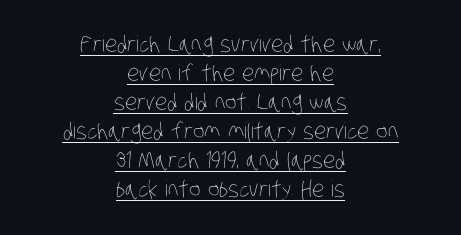
Q: Is the text bold? A: No.
Q: Is the text underlined? A: Yes.
Q: How is the paragraph aligned? A: Centered.
Q: Is the spacing between letters normal or unusually wide? A: Normal.
Q: Is the spacing between lines tight, normal or loose? A: Normal.
